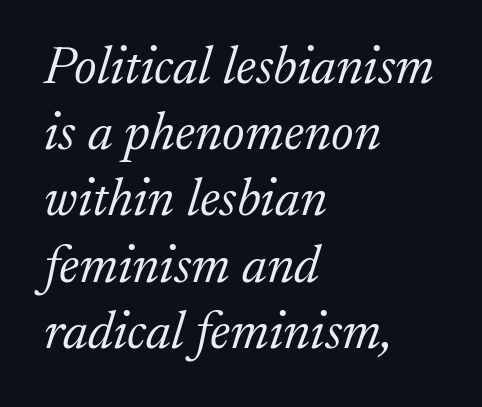
{"serif": "yes", "italic": "yes", "lean": "right", "slant_degrees": 17, "bold": "no", "weight": "light", "width": "normal", "stroke_contrast": "low", "x_height": "medium", "monospaced": "no", "underline": "no", "align": "left", "line_spacing": "normal", "line_spacing_ratio": 1.25, "letter_spacing": "normal", "letter_spacing_em": 0.0, "glyph_px": 53}
